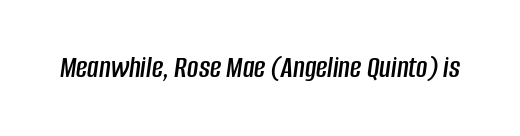
Q: Is the text italic (slanted)? A: Yes, it leans right by about 8 degrees.
Q: Is the text underlined? A: No.
Q: Is the spacing between letters normal or unusually wide? A: Normal.
Q: Width (condensed, normal, or wide)? A: Condensed.
Q: Stroke contrast? A: Low.
Q: x-height? A: Large.
Q: Monospaced? A: No.
